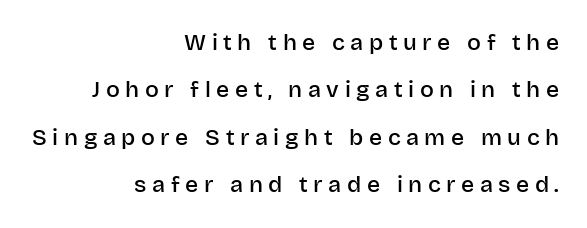
{"italic": "no", "bold": "semi", "underline": "no", "align": "right", "line_spacing": "loose", "line_spacing_ratio": 2.06, "letter_spacing": "wide", "letter_spacing_em": 0.24, "glyph_px": 23}
